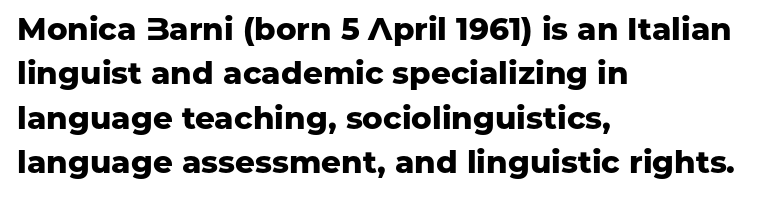
{"serif": "no", "italic": "no", "bold": "yes", "weight": "heavy", "width": "normal", "stroke_contrast": "low", "x_height": "medium", "monospaced": "no", "underline": "no", "align": "left", "line_spacing": "normal", "line_spacing_ratio": 1.43, "letter_spacing": "normal", "letter_spacing_em": 0.0, "glyph_px": 31}
